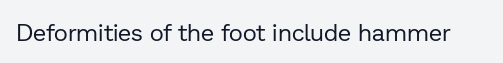
The image shows 24 px text type, upright; set normal letter spacing, not underlined.
